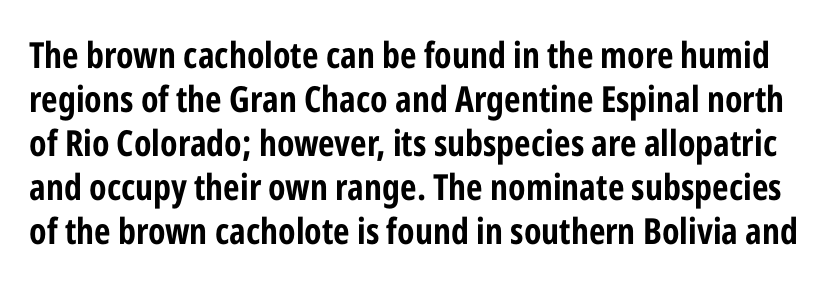
Q: Is the text bold? A: Yes.
Q: Is the text italic (slanted)? A: No, it is upright.
Q: Is the typeface a serif or a sans-serif typeface? A: Sans-serif.
Q: Is the text underlined? A: No.
Q: Is the spacing between letters normal or unusually wide? A: Normal.
Q: Width (condensed, normal, or wide)? A: Condensed.
Q: Stroke contrast? A: Low.
Q: x-height? A: Medium.
Q: Monospaced? A: No.
